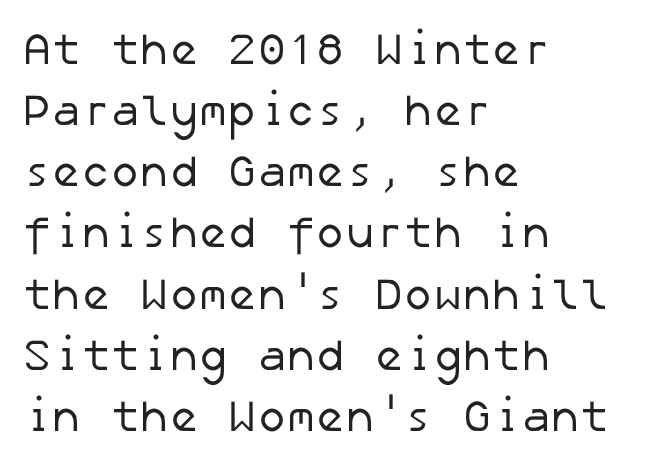
{"serif": "no", "bold": "no", "weight": "regular", "width": "normal", "stroke_contrast": "low", "x_height": "medium", "underline": "no", "align": "left", "line_spacing": "normal", "line_spacing_ratio": 1.39, "letter_spacing": "normal", "letter_spacing_em": 0.0, "glyph_px": 44}
